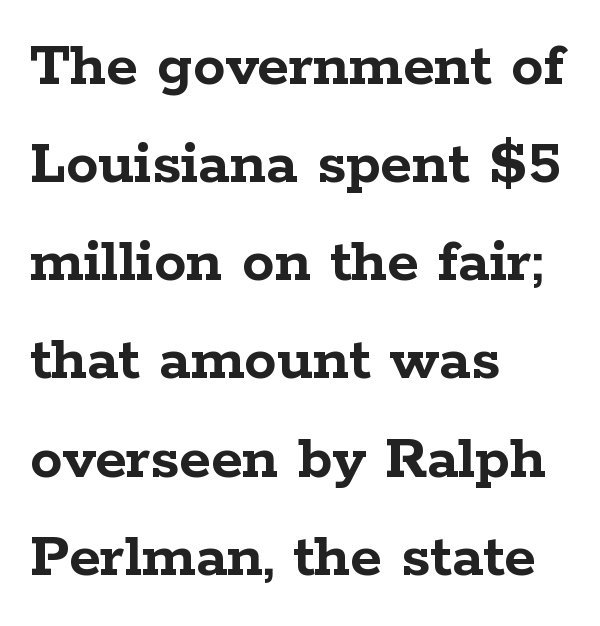
{"serif": "yes", "italic": "no", "bold": "yes", "weight": "semibold", "width": "wide", "stroke_contrast": "low", "x_height": "medium", "monospaced": "no", "underline": "no", "align": "left", "line_spacing": "normal", "line_spacing_ratio": 1.51, "letter_spacing": "normal", "letter_spacing_em": 0.0, "glyph_px": 65}
